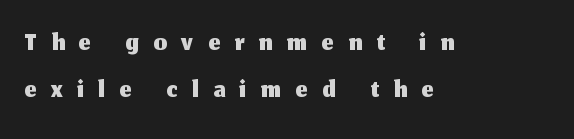
Q: Is the text italic (slanted)? A: No, it is upright.
Q: Is the typeface a serif or a sans-serif typeface? A: Sans-serif.
Q: Is the text underlined? A: No.
Q: How is the paragraph aligned? A: Left-aligned.
Q: Is the spacing between letters normal or unusually wide? A: Unusually wide.
Q: Is the spacing between lines tight, normal or loose? A: Tight.
Q: Width (condensed, normal, or wide)? A: Normal.
Q: Stroke contrast? A: Medium.
Q: x-height? A: Medium.
Q: Monospaced? A: No.
